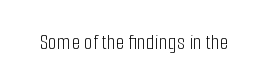
{"italic": "no", "bold": "no", "underline": "no", "letter_spacing": "normal", "letter_spacing_em": 0.0, "glyph_px": 23}
